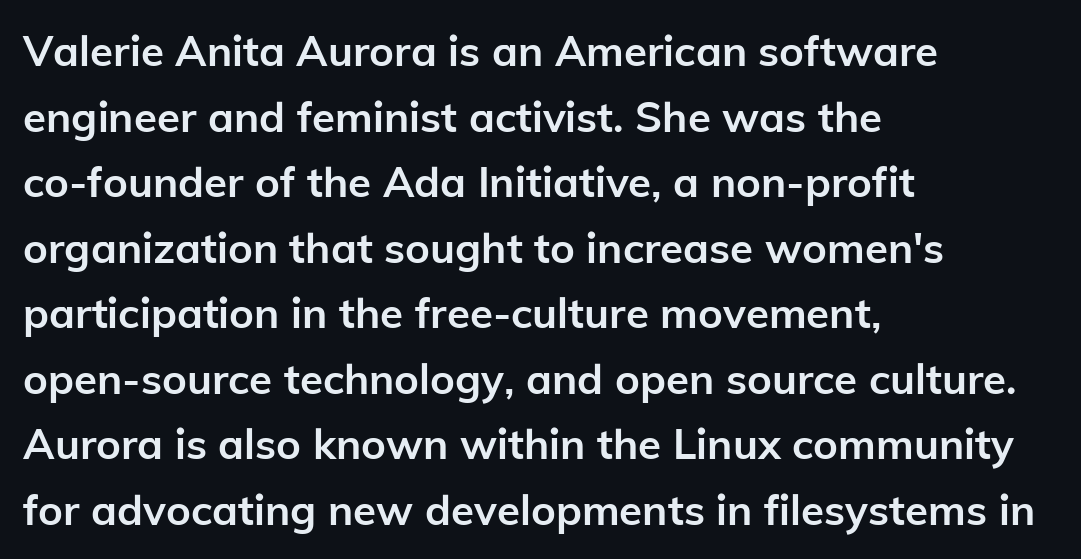
{"serif": "no", "italic": "no", "bold": "yes", "weight": "semibold", "width": "normal", "stroke_contrast": "low", "x_height": "medium", "monospaced": "no", "underline": "no", "align": "left", "line_spacing": "normal", "line_spacing_ratio": 1.56, "letter_spacing": "normal", "letter_spacing_em": 0.0, "glyph_px": 42}
